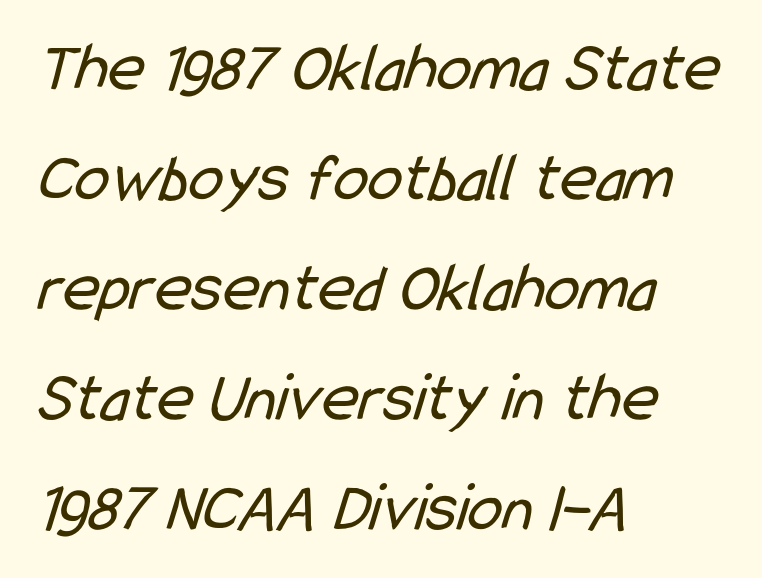
The face used here is rendered with its standard letterfit. The specimen omits any rule beneath the text block's lines. The leading is moderate, giving the passage an even texture. Letterform terminals end flat and unadorned throughout the passage. The typeface has the unassuming heft of standard copy or less.
